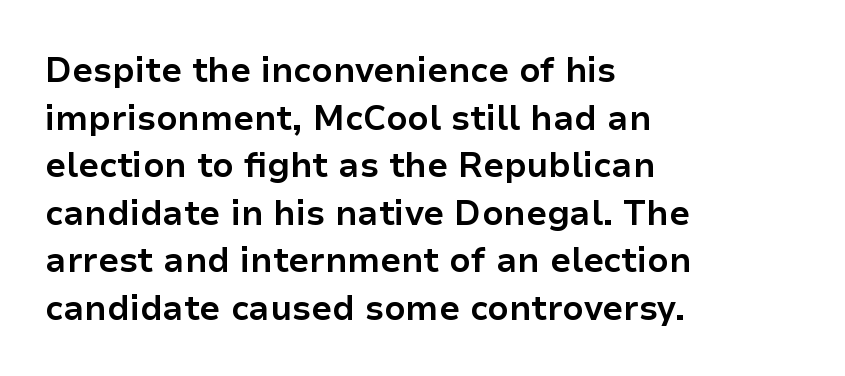
{"serif": "no", "italic": "no", "bold": "yes", "weight": "bold", "width": "normal", "stroke_contrast": "low", "x_height": "medium", "monospaced": "no", "underline": "no", "align": "left", "line_spacing": "normal", "line_spacing_ratio": 1.4, "letter_spacing": "normal", "letter_spacing_em": 0.0, "glyph_px": 34}
